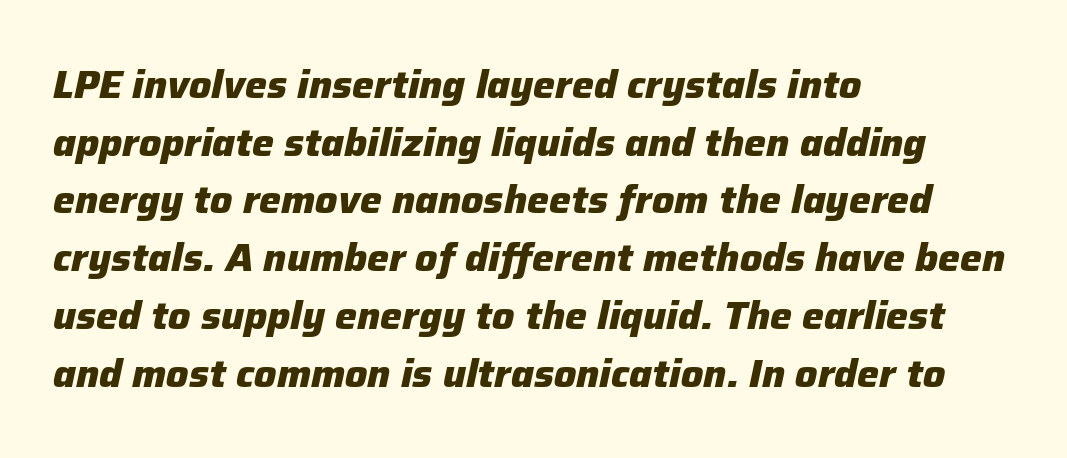
Q: Is the text bold? A: Yes.
Q: Is the text italic (slanted)? A: Yes, it leans right by about 12 degrees.
Q: Is the text underlined? A: No.
Q: How is the paragraph aligned? A: Left-aligned.
Q: Is the spacing between letters normal or unusually wide? A: Normal.
Q: Is the spacing between lines tight, normal or loose? A: Normal.
Q: Width (condensed, normal, or wide)? A: Normal.
Q: Stroke contrast? A: Low.
Q: x-height? A: Medium.
Q: Monospaced? A: No.
